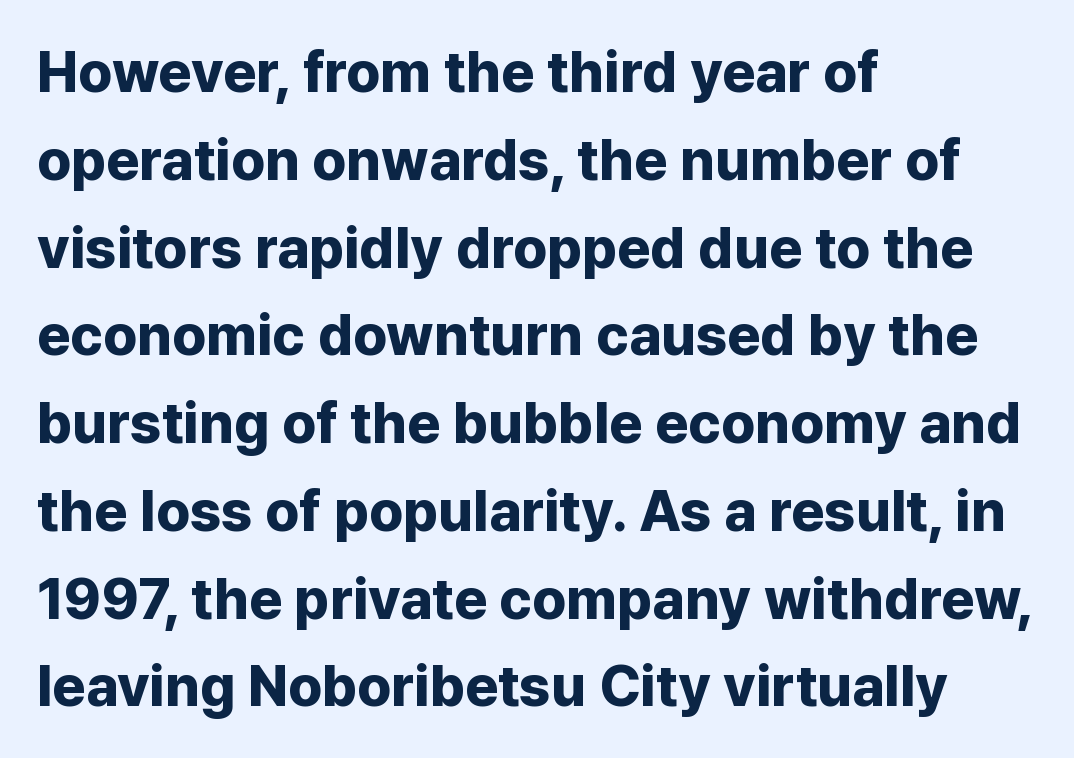
{"serif": "no", "italic": "no", "bold": "yes", "weight": "bold", "width": "normal", "stroke_contrast": "low", "x_height": "medium", "monospaced": "no", "underline": "no", "align": "left", "line_spacing": "normal", "line_spacing_ratio": 1.54, "letter_spacing": "normal", "letter_spacing_em": 0.0, "glyph_px": 57}
